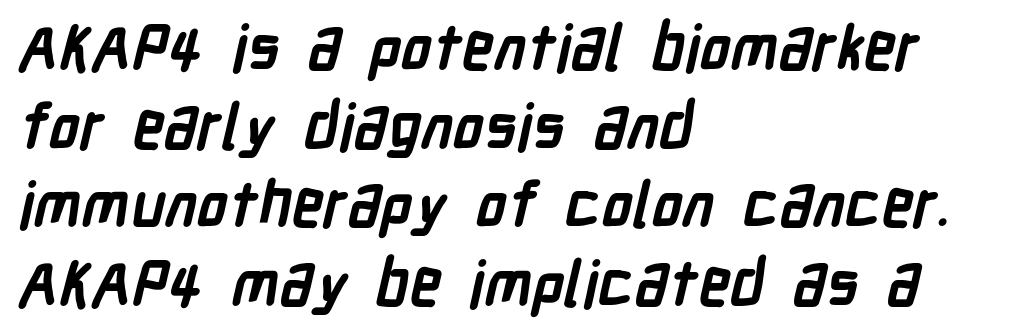
{"serif": "no", "bold": "yes", "weight": "semibold", "width": "condensed", "stroke_contrast": "low", "x_height": "medium", "monospaced": "no", "underline": "no", "align": "left", "line_spacing": "normal", "line_spacing_ratio": 1.25, "letter_spacing": "normal", "letter_spacing_em": 0.0, "glyph_px": 63}
